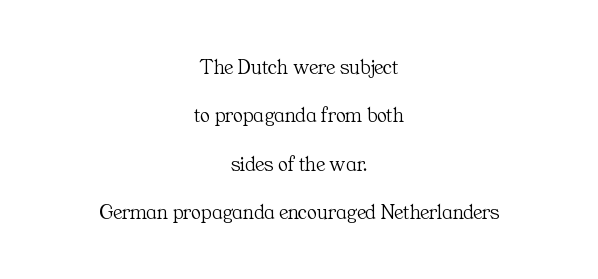
{"italic": "no", "bold": "no", "underline": "no", "align": "center", "line_spacing": "loose", "line_spacing_ratio": 2.3, "letter_spacing": "normal", "letter_spacing_em": 0.0, "glyph_px": 21}
